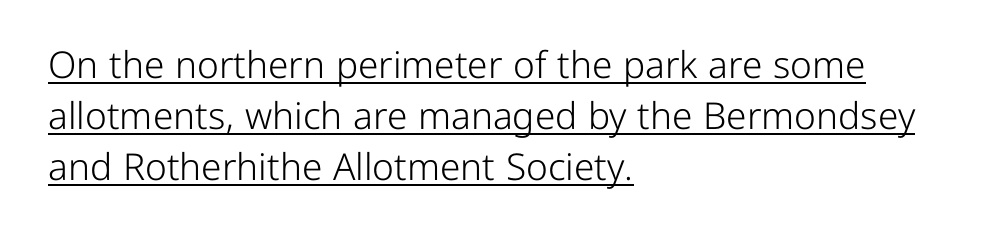
The image shows 37 px light sans-serif type, upright; set left-aligned, normal line spacing (1.38x), normal letter spacing, underlined; low stroke contrast and a medium x-height.
